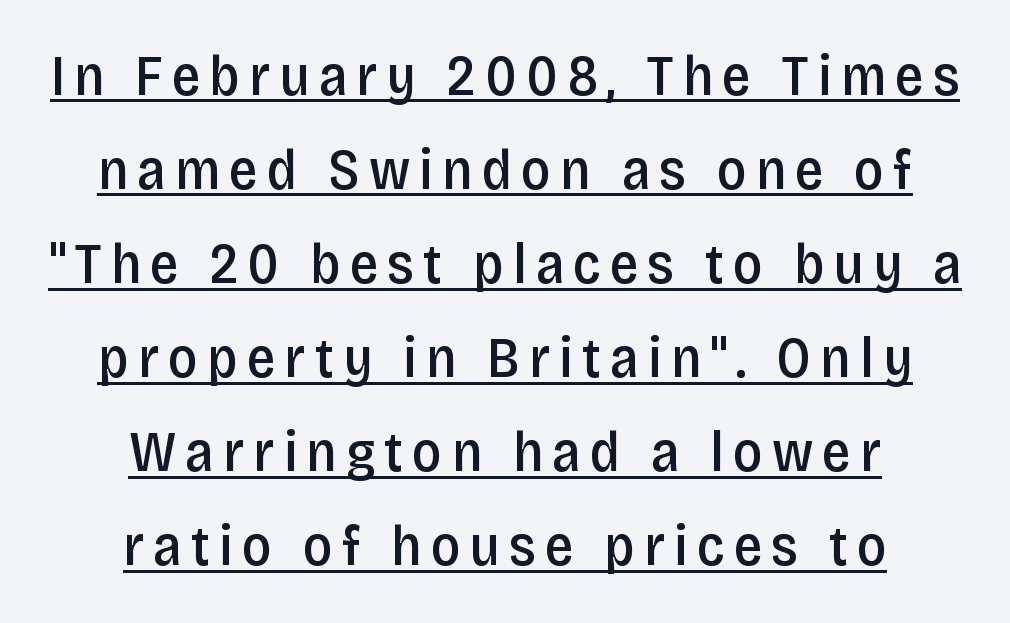
The image shows 57 px semibold, condensed sans-serif type, upright; set centered, normal line spacing (1.65x), underlined; low stroke contrast and a large x-height.
